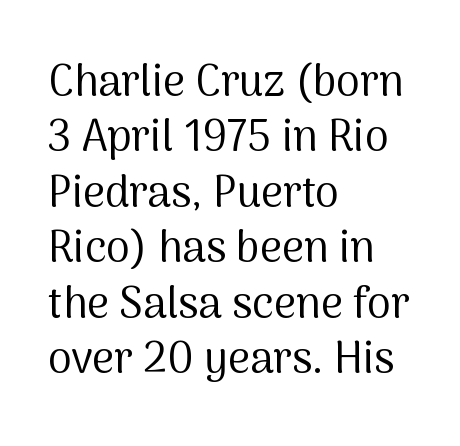
The image shows 43 px regular-weight sans-serif type, upright; set left-aligned, normal line spacing (1.29x), normal letter spacing, not underlined; medium stroke contrast and a medium x-height.
